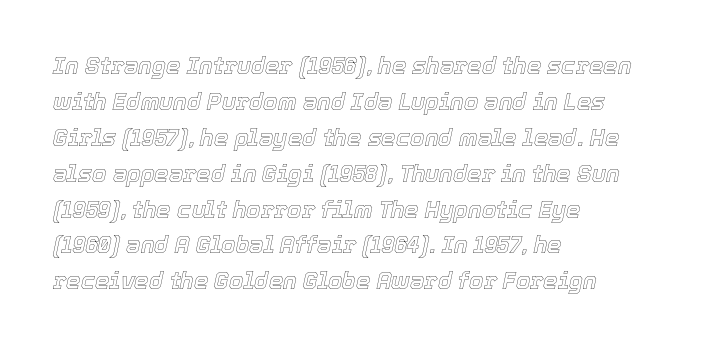
The image shows 23 px text type, italic (leaning right); set left-aligned, normal line spacing (1.56x), normal letter spacing, not underlined.
